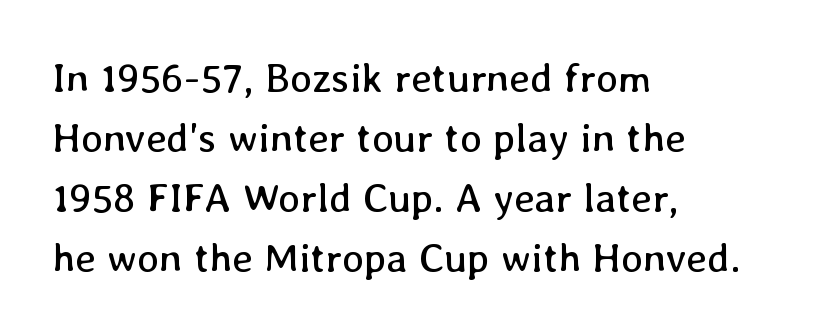
Q: Is the text bold? A: No.
Q: Is the text italic (slanted)? A: No, it is upright.
Q: Is the text underlined? A: No.
Q: How is the paragraph aligned? A: Left-aligned.
Q: Is the spacing between letters normal or unusually wide? A: Normal.
Q: Is the spacing between lines tight, normal or loose? A: Normal.
Q: Width (condensed, normal, or wide)? A: Normal.
Q: Stroke contrast? A: Low.
Q: x-height? A: Medium.
Q: Monospaced? A: No.
